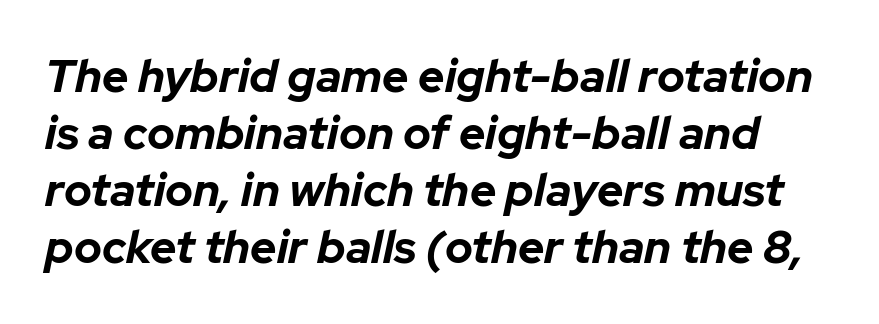
Q: Is the text bold? A: Yes.
Q: Is the text italic (slanted)? A: Yes, it leans right by about 12 degrees.
Q: Is the text underlined? A: No.
Q: Is the spacing between letters normal or unusually wide? A: Normal.
Q: Width (condensed, normal, or wide)? A: Normal.
Q: Stroke contrast? A: Low.
Q: x-height? A: Medium.
Q: Monospaced? A: No.
